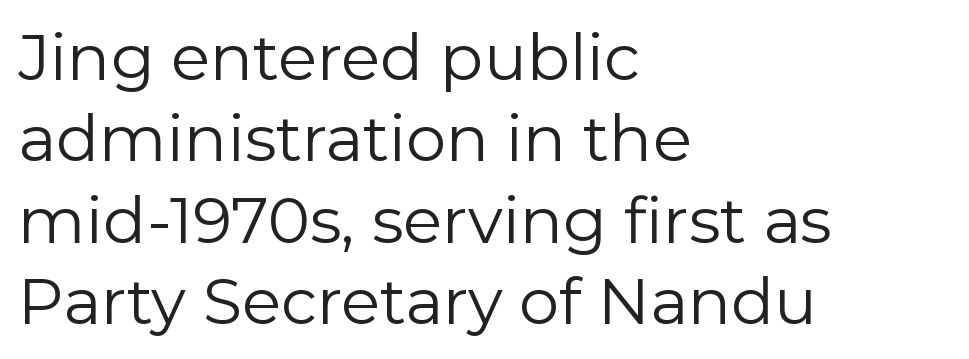
Q: Is the text bold? A: No.
Q: Is the text italic (slanted)? A: No, it is upright.
Q: Is the typeface a serif or a sans-serif typeface? A: Sans-serif.
Q: Is the text underlined? A: No.
Q: How is the paragraph aligned? A: Left-aligned.
Q: Is the spacing between letters normal or unusually wide? A: Normal.
Q: Is the spacing between lines tight, normal or loose? A: Normal.
Q: Width (condensed, normal, or wide)? A: Normal.
Q: Stroke contrast? A: Low.
Q: x-height? A: Medium.
Q: Monospaced? A: No.
